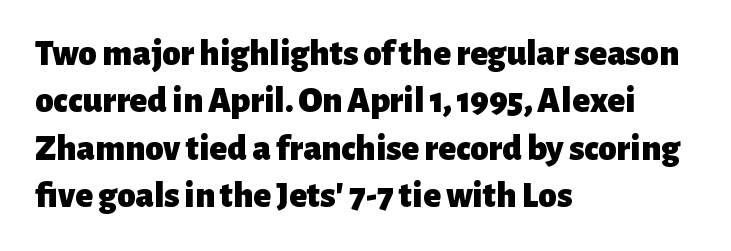
Q: Is the text bold? A: Yes.
Q: Is the text italic (slanted)? A: No, it is upright.
Q: Is the typeface a serif or a sans-serif typeface? A: Sans-serif.
Q: Is the text underlined? A: No.
Q: How is the paragraph aligned? A: Left-aligned.
Q: Is the spacing between letters normal or unusually wide? A: Normal.
Q: Is the spacing between lines tight, normal or loose? A: Normal.
Q: Width (condensed, normal, or wide)? A: Normal.
Q: Stroke contrast? A: Low.
Q: x-height? A: Medium.
Q: Monospaced? A: No.
